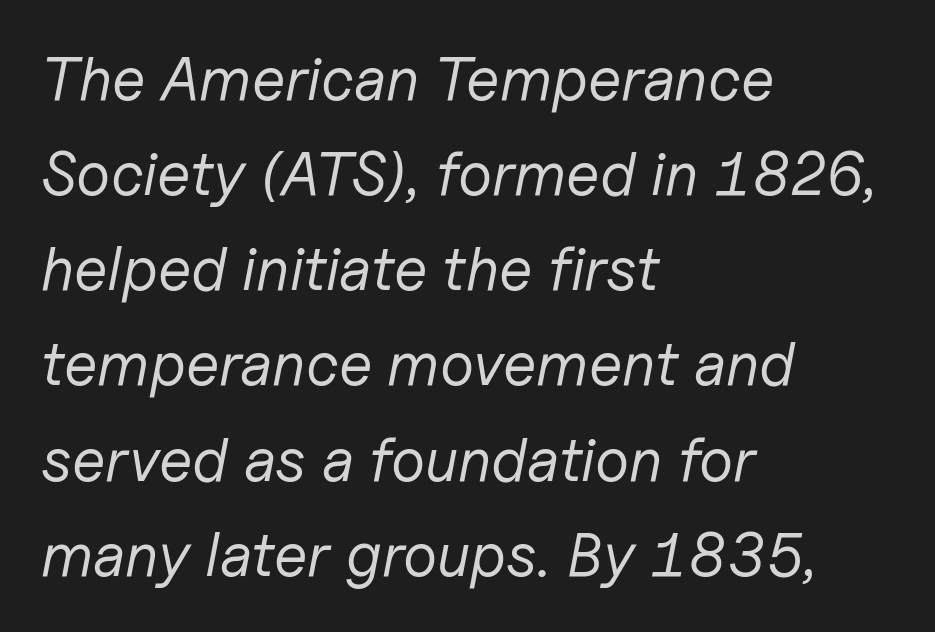
The image shows 61 px regular-weight type, italic (leaning right); set left-aligned, normal line spacing (1.56x), normal letter spacing, not underlined; low stroke contrast and a medium x-height.
